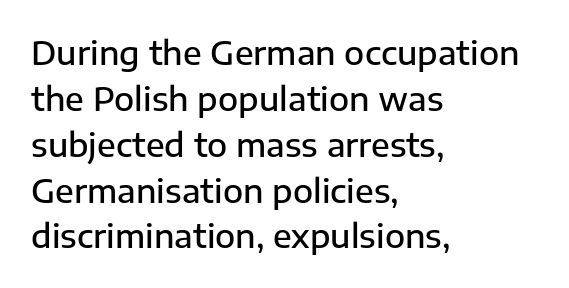
Q: Is the text bold? A: Semi-bold.
Q: Is the text italic (slanted)? A: No, it is upright.
Q: Is the typeface a serif or a sans-serif typeface? A: Sans-serif.
Q: Is the text underlined? A: No.
Q: How is the paragraph aligned? A: Left-aligned.
Q: Is the spacing between letters normal or unusually wide? A: Normal.
Q: Is the spacing between lines tight, normal or loose? A: Normal.
Q: Width (condensed, normal, or wide)? A: Normal.
Q: Stroke contrast? A: Low.
Q: x-height? A: Medium.
Q: Monospaced? A: No.
